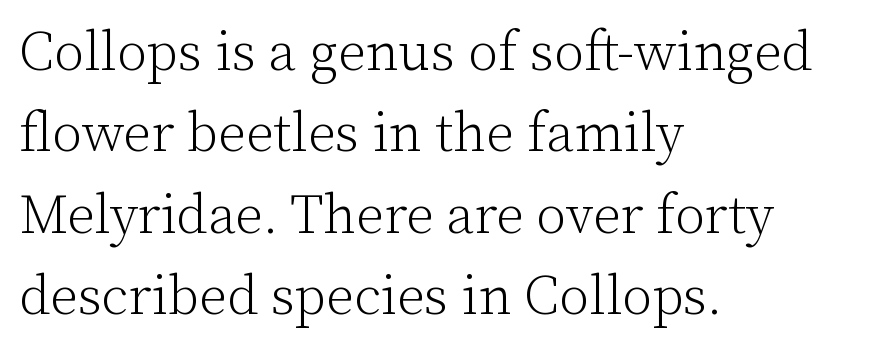
Look at the bottom of the vertical strokes: they flare into serifs here. The space directly below the letters is spotless. The paragraph has a hard left edge and a soft right edge. The passage shown is typed in a proportional face where columns would drift. The letterforms sit at book weight or below. The gaps between neighbouring characters are ordinary and unremarkable.
